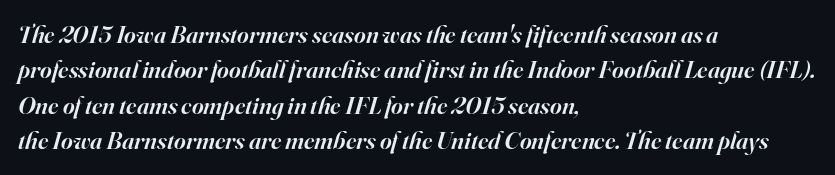
Q: Is the text bold? A: Semi-bold.
Q: Is the text italic (slanted)? A: Yes, it leans right by about 16 degrees.
Q: Is the text underlined? A: No.
Q: How is the paragraph aligned? A: Left-aligned.
Q: Is the spacing between letters normal or unusually wide? A: Normal.
Q: Is the spacing between lines tight, normal or loose? A: Normal.
